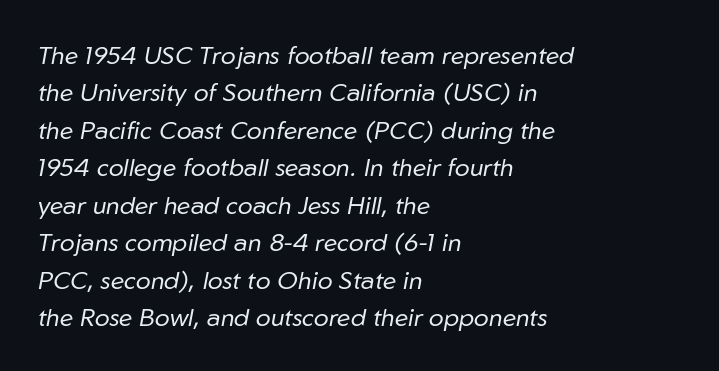
Each stroke keeps to a modest, everyday thickness or less. Casual observation: everything's shoved over to the left. Yep, that's italic — everything's leaning. The space beneath each line is pristine and unruled.
